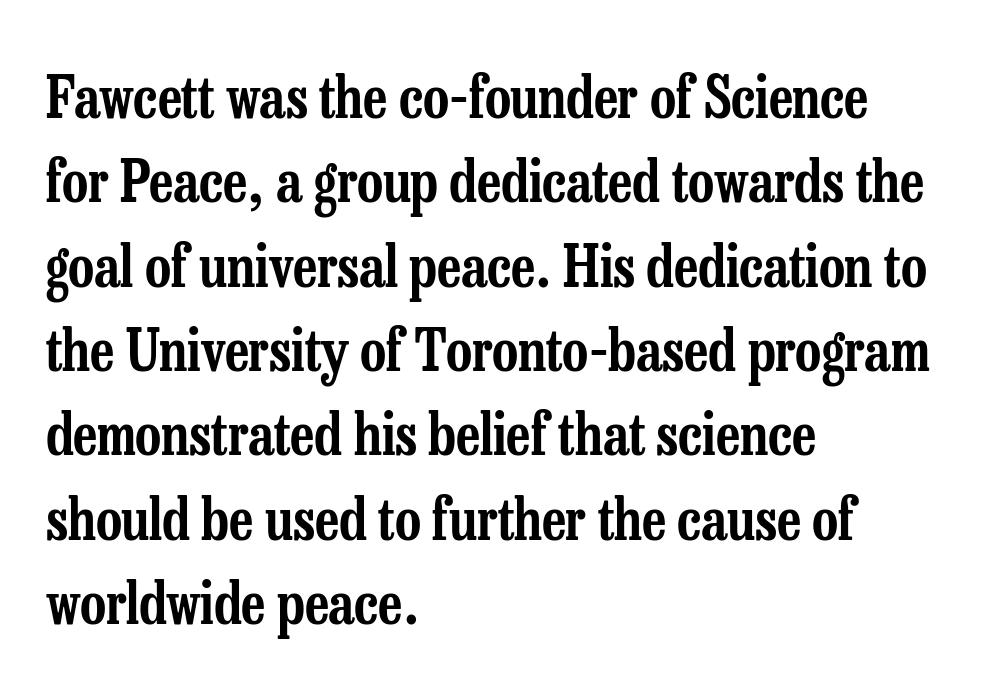
Ascenders rise straight up at ninety degrees. The leading is moderate, giving the passage an even texture. Casual observation: everything's shoved over to the left. The passage shown is not underscored anywhere.
